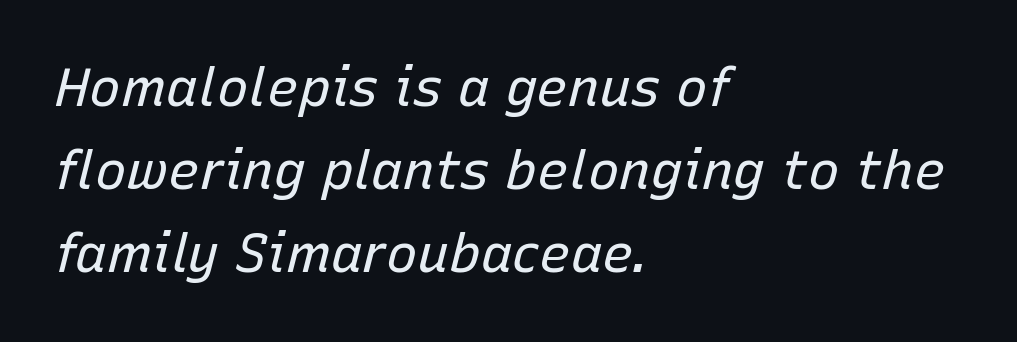
{"italic": "yes", "lean": "right", "slant_degrees": 15, "bold": "no", "weight": "regular", "width": "normal", "stroke_contrast": "low", "x_height": "medium", "monospaced": "no", "underline": "no", "align": "left", "line_spacing": "normal", "line_spacing_ratio": 1.57, "letter_spacing": "normal", "letter_spacing_em": 0.0, "glyph_px": 53}
